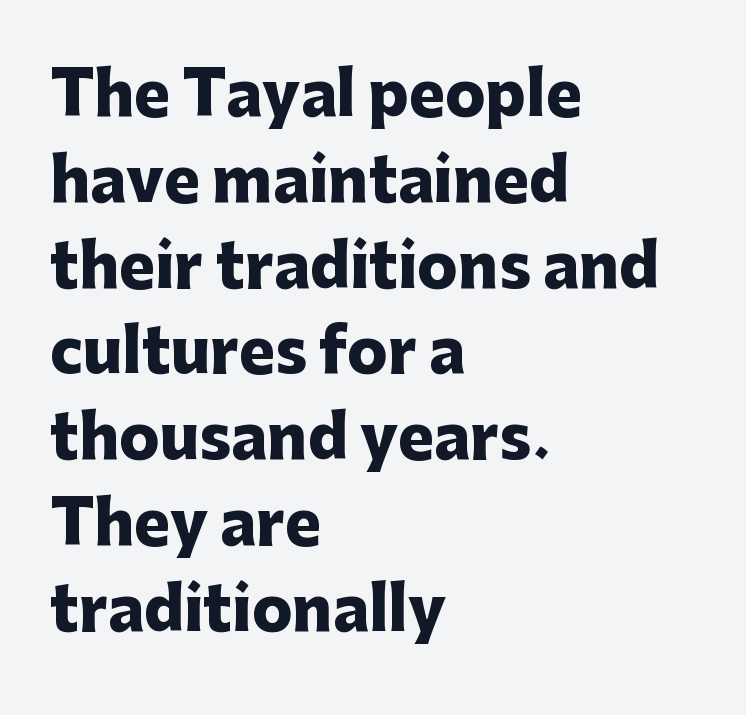
The image shows 60 px heavy sans-serif type, upright; set left-aligned, normal line spacing (1.43x), normal letter spacing, not underlined; low stroke contrast and a medium x-height.
